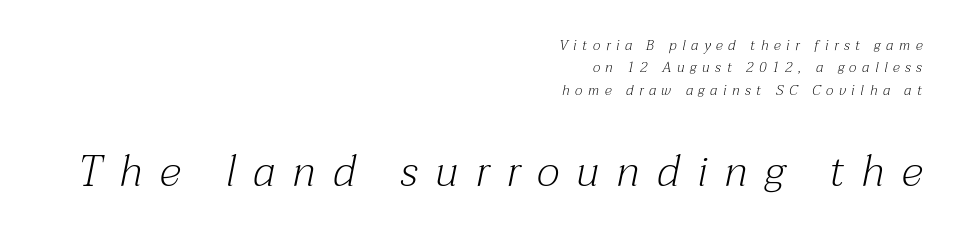
The image shows 43 px light serif type, italic (leaning right); set right-aligned, normal line spacing (1.6x), unusually wide letter spacing (+0.4 em), not underlined; the second (bottom) block is 3.07x larger; medium stroke contrast and a medium x-height.
